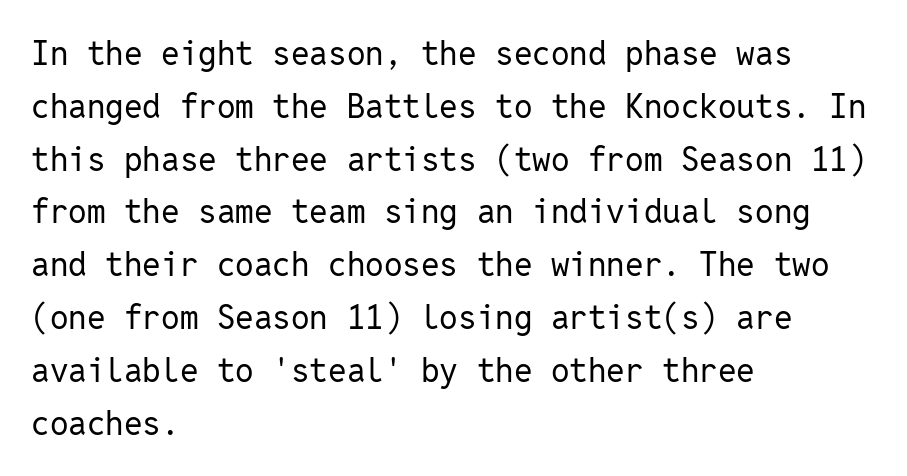
Q: Is the text bold? A: No.
Q: Is the text italic (slanted)? A: No, it is upright.
Q: Is the typeface a serif or a sans-serif typeface? A: Sans-serif.
Q: Is the text underlined? A: No.
Q: How is the paragraph aligned? A: Left-aligned.
Q: Is the spacing between letters normal or unusually wide? A: Normal.
Q: Is the spacing between lines tight, normal or loose? A: Normal.
Q: Width (condensed, normal, or wide)? A: Normal.
Q: Stroke contrast? A: Low.
Q: x-height? A: Medium.
Q: Monospaced? A: Yes.
